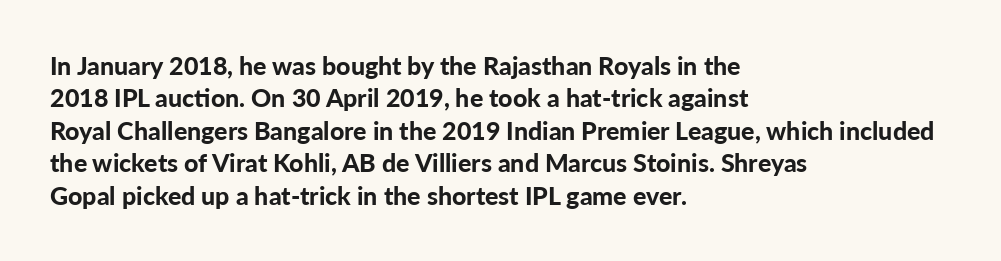
{"italic": "no", "bold": "yes", "underline": "no", "align": "left", "line_spacing": "normal", "line_spacing_ratio": 1.3, "letter_spacing": "normal", "letter_spacing_em": 0.0, "glyph_px": 25}
